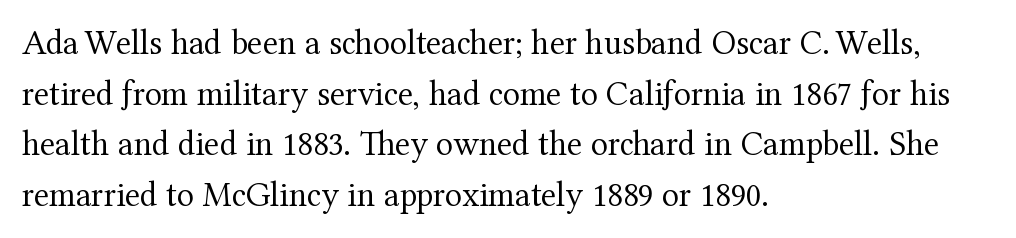
Is the block centered? No — it sits flush against the left margin. The letters carry serifs — small finishing strokes at the ends of their stems. Stroke thickness stays within the range of a standard reading face or lighter. Whoever set this chose a conventional vertical rhythm. The letters sit at their default tracking, neither squeezed nor spread.
